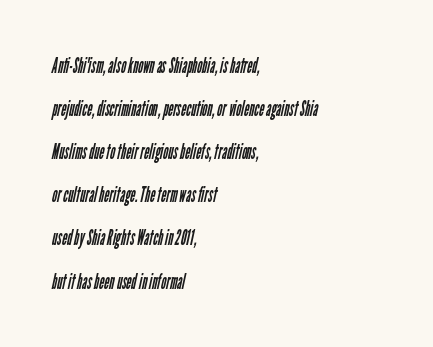
Q: Is the text bold? A: No.
Q: Is the text underlined? A: No.
Q: How is the paragraph aligned? A: Left-aligned.
Q: Is the spacing between letters normal or unusually wide? A: Normal.
Q: Is the spacing between lines tight, normal or loose? A: Loose.
